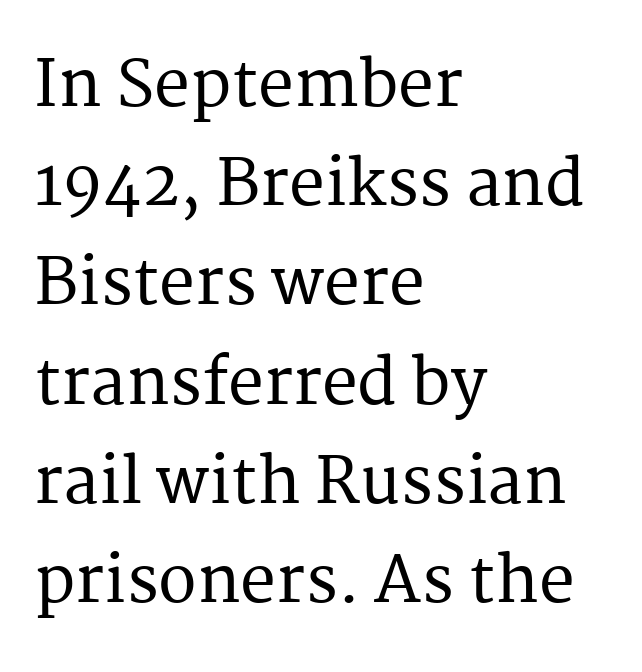
The image shows 64 px serif type, upright; set left-aligned, normal line spacing (1.55x), normal letter spacing, not underlined; medium stroke contrast and a medium x-height.
